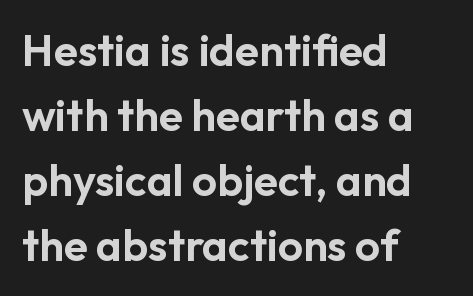
Check where the strokes stop: nothing finishes them off — pure sans. Is there much room between lines? A standard amount, neither cramped nor airy. Rendered with straight, roman letterforms. Leftover space on each line is placed entirely after the last word. The glyphs are unaccompanied by any horizontal stroke below them. These lines keep a tight, regular rhythm from letter to letter.
